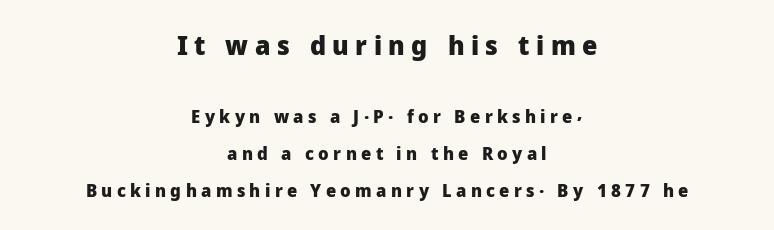
Q: Is the text bold? A: Yes.
Q: Is the text italic (slanted)? A: No, it is upright.
Q: Is the text underlined? A: No.
Q: How is the paragraph aligned? A: Centered.
Q: Is the spacing between letters normal or unusually wide? A: Unusually wide.
Q: Is the spacing between lines tight, normal or loose? A: Loose.
Q: Which block of text is set in a larger size, the first (top) or the second (bottom)? A: The first (top) one.
